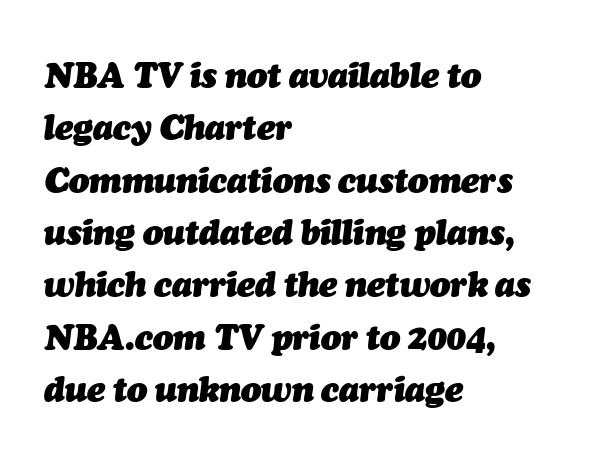
Bold? Absolutely — the strokes are thick and heavy. These lines are rendered in a variable-pitch font. Honestly, there is no underline to notice here at all. There is no visible air inserted between adjacent glyphs.
